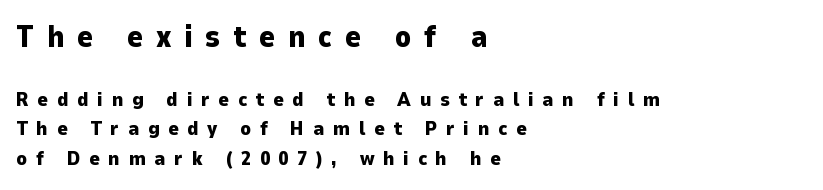
Visually, the top section dominates because its glyphs are scaled up. The paragraph has a hard left edge and a soft right edge. The passage shown is typed in a proportional face where columns would drift. Characters remain perfectly vertical along every line. Strong, thick strokes mark this as bold type. The font family rendered here belongs to the sans-serif group.
